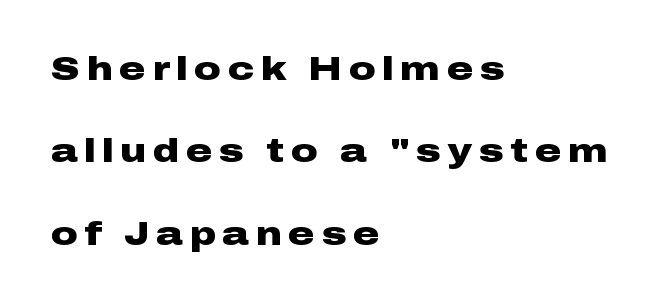
The image shows 33 px heavy, wide sans-serif type, upright; set left-aligned, loose line spacing (2.5x), unusually wide letter spacing (+0.2 em), not underlined; low stroke contrast and a medium x-height.
